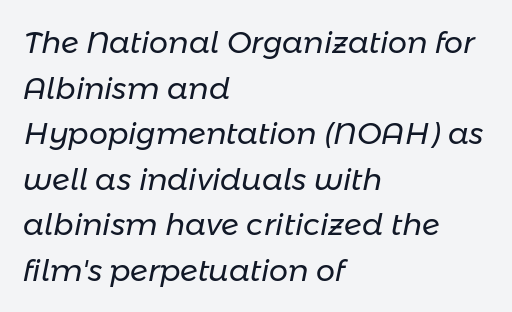
{"italic": "yes", "lean": "right", "slant_degrees": 11, "bold": "no", "weight": "regular", "width": "normal", "stroke_contrast": "low", "x_height": "medium", "monospaced": "no", "underline": "no", "align": "left", "line_spacing": "normal", "line_spacing_ratio": 1.52, "letter_spacing": "normal", "letter_spacing_em": 0.0, "glyph_px": 30}
